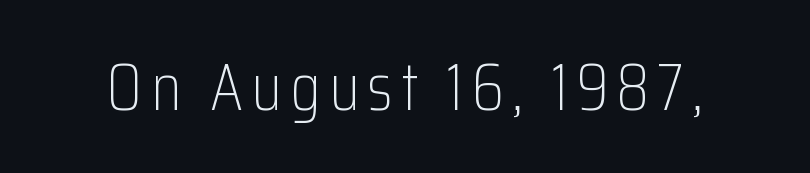
{"serif": "no", "italic": "no", "bold": "no", "weight": "light", "width": "condensed", "stroke_contrast": "low", "x_height": "medium", "monospaced": "no", "underline": "no", "glyph_px": 67}
